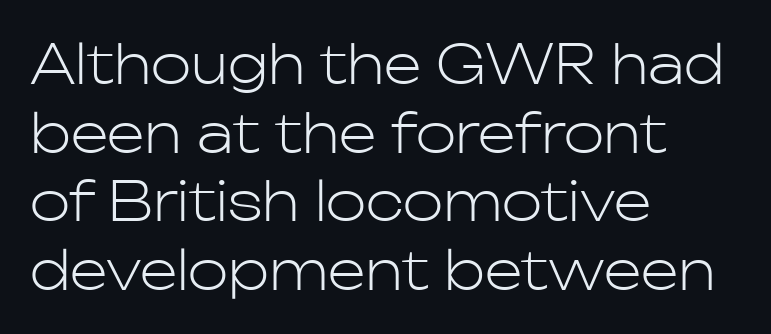
Varying glyph widths throughout — classic text-font behaviour. The gaps between neighbouring characters are ordinary and unremarkable. Stems here are at most as thick as an everyday book face. A classic flush-left, rag-right setting is used for this passage. A roman cut, with each character standing at attention.
